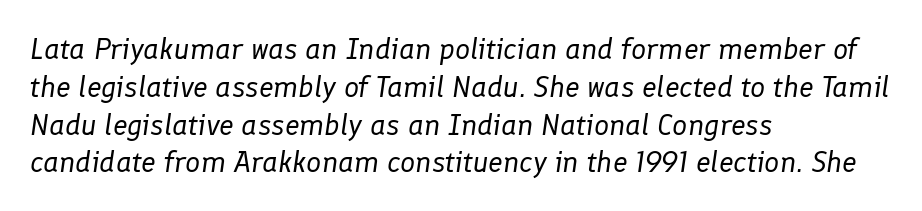
{"italic": "yes", "lean": "right", "slant_degrees": 8, "bold": "no", "weight": "regular", "width": "normal", "stroke_contrast": "low", "x_height": "medium", "monospaced": "no", "underline": "no", "align": "left", "line_spacing": "normal", "line_spacing_ratio": 1.26, "letter_spacing": "normal", "letter_spacing_em": 0.0, "glyph_px": 30}
